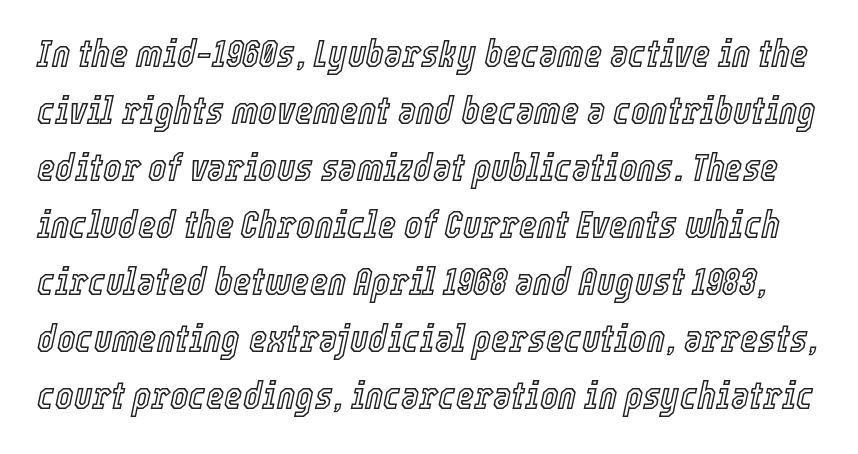
The image shows 39 px condensed type, italic (leaning right); set normal line spacing (1.46x), normal letter spacing, not underlined; a medium x-height.
